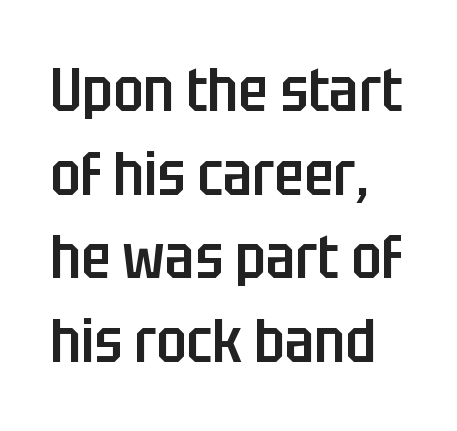
The image shows 61 px semibold, condensed sans-serif type, upright; set left-aligned, normal line spacing (1.37x), normal letter spacing, not underlined; low stroke contrast and a large x-height.
